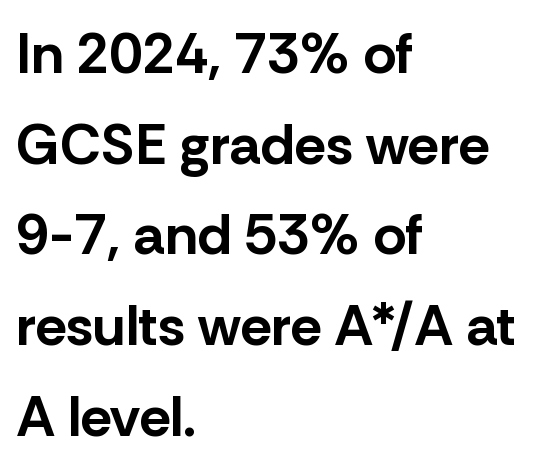
The image shows 57 px bold sans-serif type, upright; set left-aligned, normal line spacing (1.59x), normal letter spacing, not underlined; low stroke contrast and a medium x-height.
